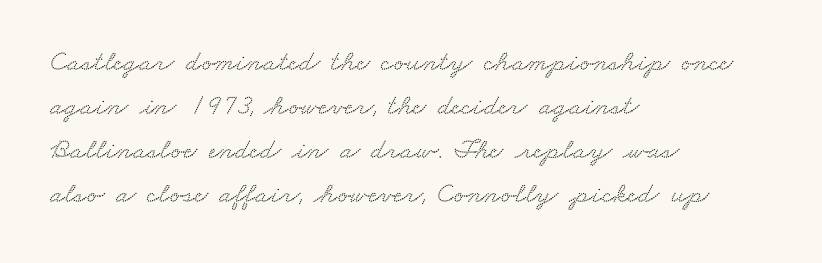
{"width": "wide", "stroke_contrast": "low", "x_height": "small", "monospaced": "no", "underline": "no", "align": "left", "line_spacing": "normal", "line_spacing_ratio": 1.52, "letter_spacing": "normal", "letter_spacing_em": 0.0, "glyph_px": 29}
